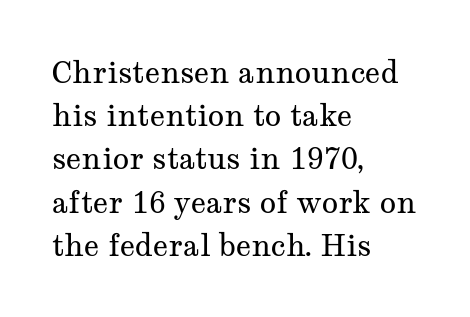
{"serif": "yes", "italic": "no", "bold": "no", "weight": "regular", "width": "wide", "stroke_contrast": "medium", "x_height": "medium", "monospaced": "no", "underline": "no", "align": "left", "line_spacing": "normal", "line_spacing_ratio": 1.44, "letter_spacing": "normal", "letter_spacing_em": 0.0, "glyph_px": 30}
